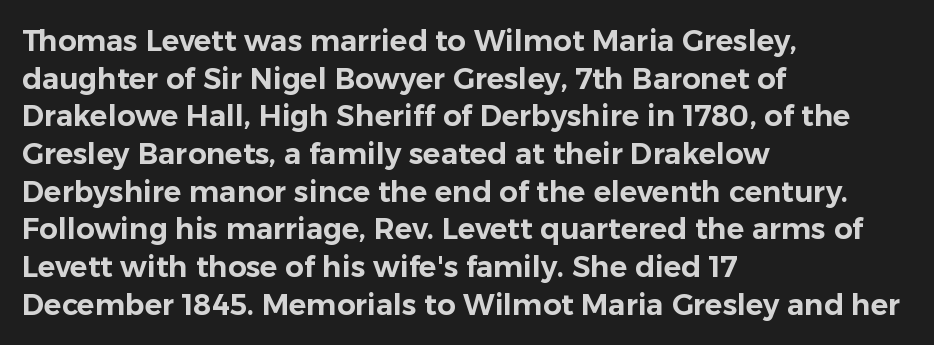
Q: Is the text italic (slanted)? A: No, it is upright.
Q: Is the typeface a serif or a sans-serif typeface? A: Sans-serif.
Q: Is the text underlined? A: No.
Q: How is the paragraph aligned? A: Left-aligned.
Q: Is the spacing between letters normal or unusually wide? A: Normal.
Q: Is the spacing between lines tight, normal or loose? A: Normal.
Q: Width (condensed, normal, or wide)? A: Normal.
Q: Stroke contrast? A: Low.
Q: x-height? A: Medium.
Q: Monospaced? A: No.
